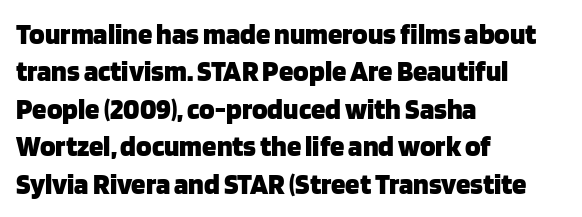
The image shows 29 px heavy sans-serif type, upright; set left-aligned, normal line spacing (1.29x), normal letter spacing, not underlined; low stroke contrast and a large x-height.
